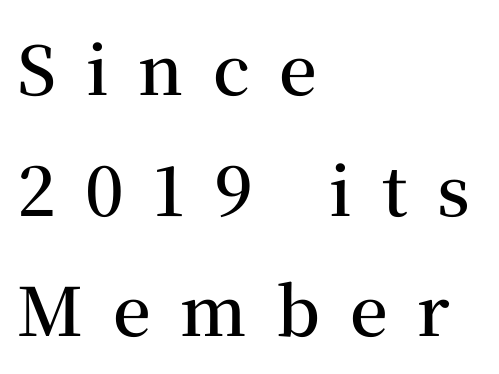
Q: Is the text bold? A: Semi-bold.
Q: Is the text italic (slanted)? A: No, it is upright.
Q: Is the typeface a serif or a sans-serif typeface? A: Serif.
Q: Is the text underlined? A: No.
Q: How is the paragraph aligned? A: Left-aligned.
Q: Is the spacing between letters normal or unusually wide? A: Unusually wide.
Q: Width (condensed, normal, or wide)? A: Normal.
Q: Stroke contrast? A: Medium.
Q: x-height? A: Medium.
Q: Monospaced? A: No.
